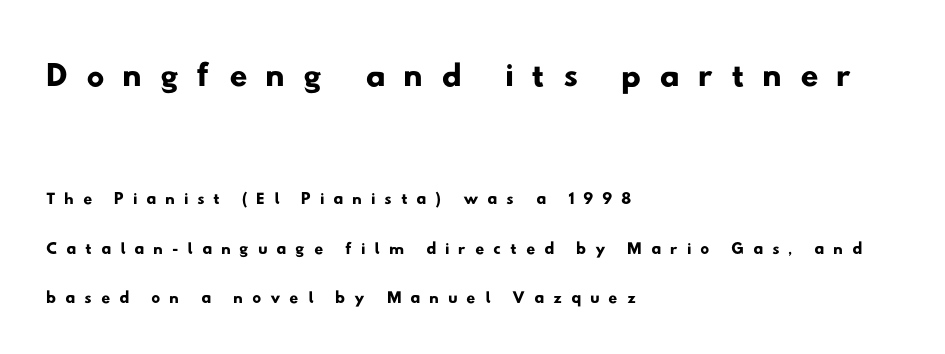
The image shows 50 px wide sans-serif type; set left-aligned, loose line spacing (1.97x), unusually wide letter spacing (+0.35 em), not underlined; the first (top) block is 2.0x larger; low stroke contrast and a small x-height.
